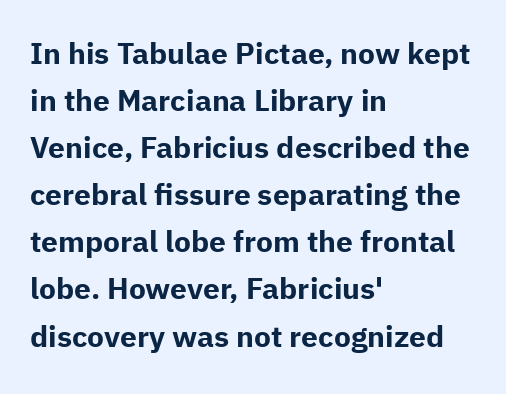
The letters stand upright; this is a roman face. Layout note: lines flush left. The face used here is rendered with its standard letterfit. Decoration check: the copy has no underline. Varying glyph widths throughout — classic text-font behaviour. Strong, thick strokes mark this as bold type.
